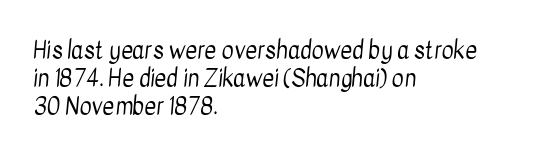
Quick note: underline off. Students, note that the glyphs here touch the page at normal intervals. Vertical stems look standard width or narrower in stroke. These lines are set flush left with a ragged right edge.
